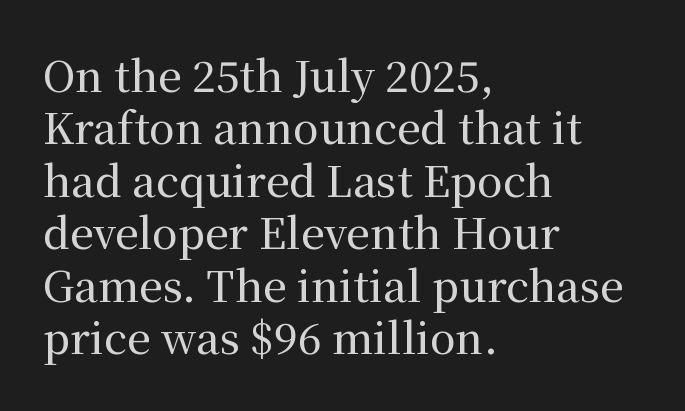
{"serif": "yes", "italic": "no", "width": "normal", "stroke_contrast": "medium", "x_height": "medium", "monospaced": "no", "underline": "no", "align": "left", "line_spacing": "normal", "line_spacing_ratio": 1.25, "letter_spacing": "normal", "letter_spacing_em": 0.0, "glyph_px": 42}
